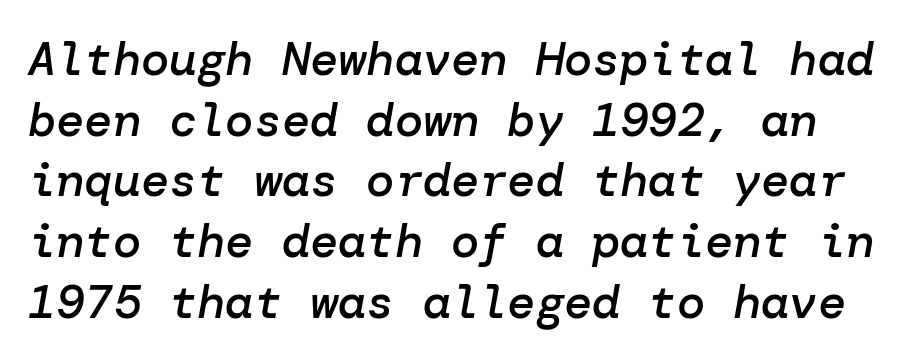
Q: Is the text bold? A: Semi-bold.
Q: Is the text italic (slanted)? A: Yes, it leans right by about 10 degrees.
Q: Is the text underlined? A: No.
Q: Is the spacing between letters normal or unusually wide? A: Normal.
Q: Is the spacing between lines tight, normal or loose? A: Normal.
Q: Width (condensed, normal, or wide)? A: Normal.
Q: Stroke contrast? A: Low.
Q: x-height? A: Medium.
